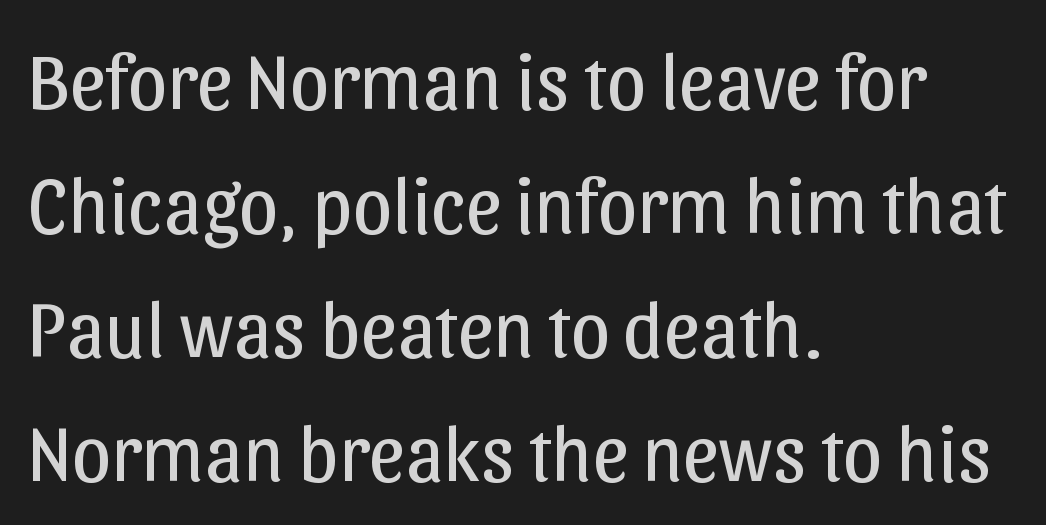
Unmarked baselines from the first word to the last. Between one letter and the next there's only the usual sliver of space. Each letter keeps its own natural width here, so spacing adapts to shape. A roman cut, with each character standing at attention. A typesetter would call this leading conventional body-copy spacing. Which margin do the lines hug? The left one — the right edge is uneven.
